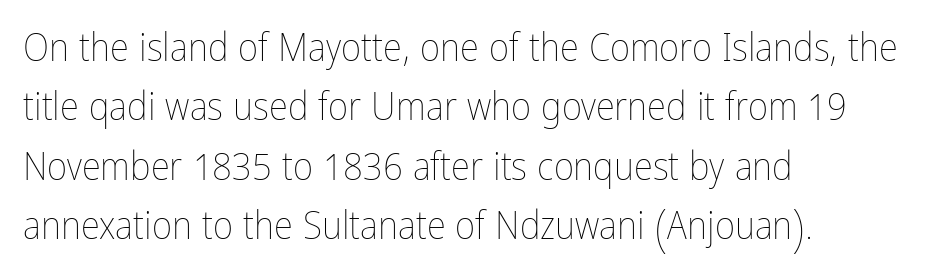
{"italic": "no", "bold": "no", "weight": "thin", "width": "condensed", "stroke_contrast": "low", "x_height": "medium", "monospaced": "no", "underline": "no", "align": "left", "line_spacing": "normal", "line_spacing_ratio": 1.52, "letter_spacing": "normal", "letter_spacing_em": 0.0, "glyph_px": 39}
